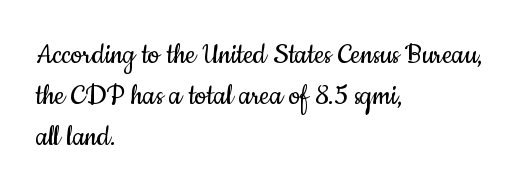
The letterforms sit shoulder to shoulder at normal distance. The rendering uses natural spacing where letterforms have individual widths. The letters carry no serifs — their stems end cleanly without finishing strokes. The zone under the glyphs is completely vacant.
